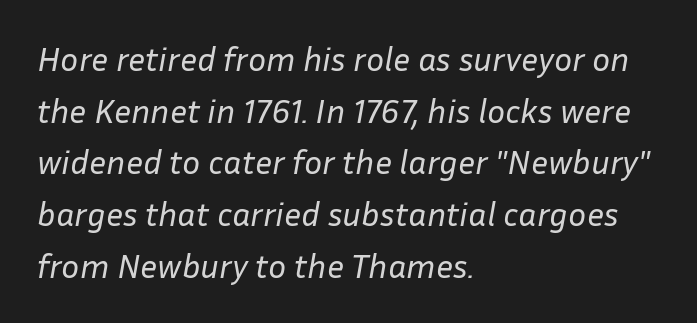
Evenly set lines give the paragraph a standard silhouette. The foot of each line stays bare and open. Horizontal alignment here is leftward, the default for most running prose. Do the characters align in a grid? No, the font is proportional. Characters follow at the spacing the type designer built in. Weight: in the light-to-regular range.
